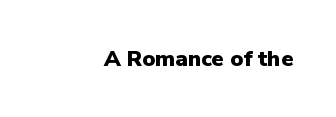
The image shows 22 px bold type, upright; set normal letter spacing, not underlined.
